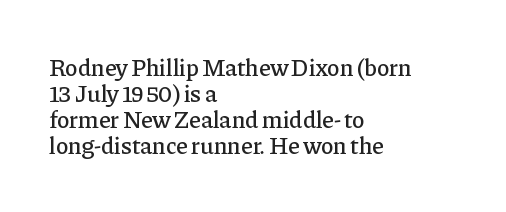
{"italic": "no", "underline": "no", "align": "left", "line_spacing": "tight", "line_spacing_ratio": 1.09, "letter_spacing": "normal", "letter_spacing_em": 0.0, "glyph_px": 24}
